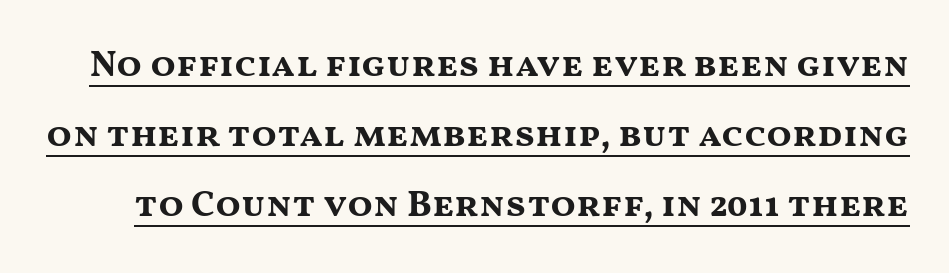
The specimen includes a rule beneath the text block's lines. Does the type have serifs? No, each stem ends abruptly. This rendering leaves character spacing at its baseline value. Upright lettering throughout.
